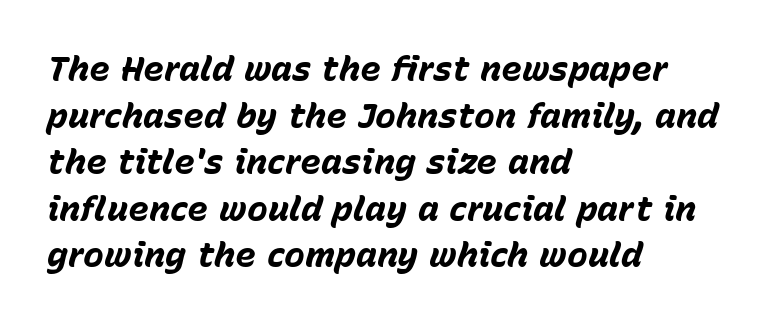
Q: Is the text bold? A: Yes.
Q: Is the text italic (slanted)? A: Yes, it leans right by about 15 degrees.
Q: Is the text underlined? A: No.
Q: How is the paragraph aligned? A: Left-aligned.
Q: Is the spacing between letters normal or unusually wide? A: Normal.
Q: Is the spacing between lines tight, normal or loose? A: Normal.
Q: Width (condensed, normal, or wide)? A: Normal.
Q: Stroke contrast? A: Low.
Q: x-height? A: Medium.
Q: Monospaced? A: No.
